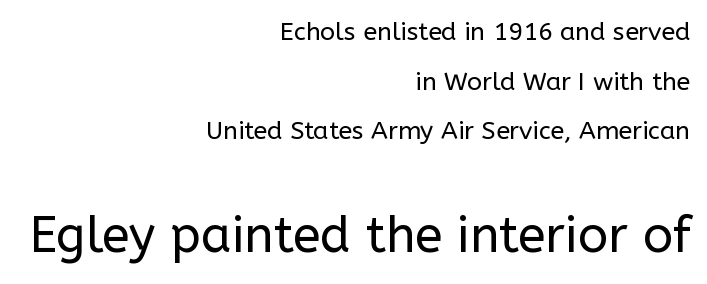
Q: Is the text bold? A: No.
Q: Is the text italic (slanted)? A: No, it is upright.
Q: Is the typeface a serif or a sans-serif typeface? A: Sans-serif.
Q: Is the text underlined? A: No.
Q: How is the paragraph aligned? A: Right-aligned.
Q: Is the spacing between letters normal or unusually wide? A: Normal.
Q: Is the spacing between lines tight, normal or loose? A: Loose.
Q: Which block of text is set in a larger size, the first (top) or the second (bottom)? A: The second (bottom) one.
Q: Width (condensed, normal, or wide)? A: Normal.
Q: Stroke contrast? A: Low.
Q: x-height? A: Medium.
Q: Monospaced? A: No.
